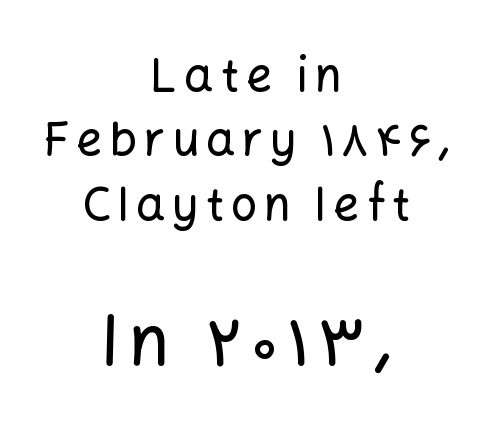
Q: Is the text italic (slanted)? A: No, it is upright.
Q: Is the typeface a serif or a sans-serif typeface? A: Sans-serif.
Q: Is the text underlined? A: No.
Q: How is the paragraph aligned? A: Centered.
Q: Is the spacing between lines tight, normal or loose? A: Normal.
Q: Which block of text is set in a larger size, the first (top) or the second (bottom)? A: The second (bottom) one.
Q: Width (condensed, normal, or wide)? A: Normal.
Q: Stroke contrast? A: Low.
Q: x-height? A: Medium.
Q: Monospaced? A: No.
